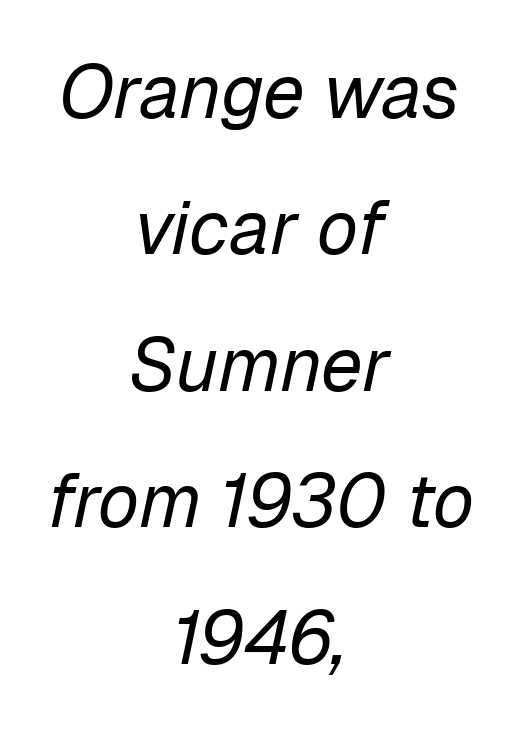
The image shows 75 px regular-weight type, italic (leaning right); set centered, line spacing 1.82x, normal letter spacing, not underlined; low stroke contrast and a medium x-height.
